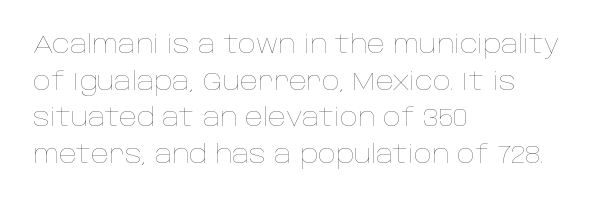
The image shows 25 px text type, upright; set left-aligned, normal line spacing (1.47x), normal letter spacing, not underlined.
